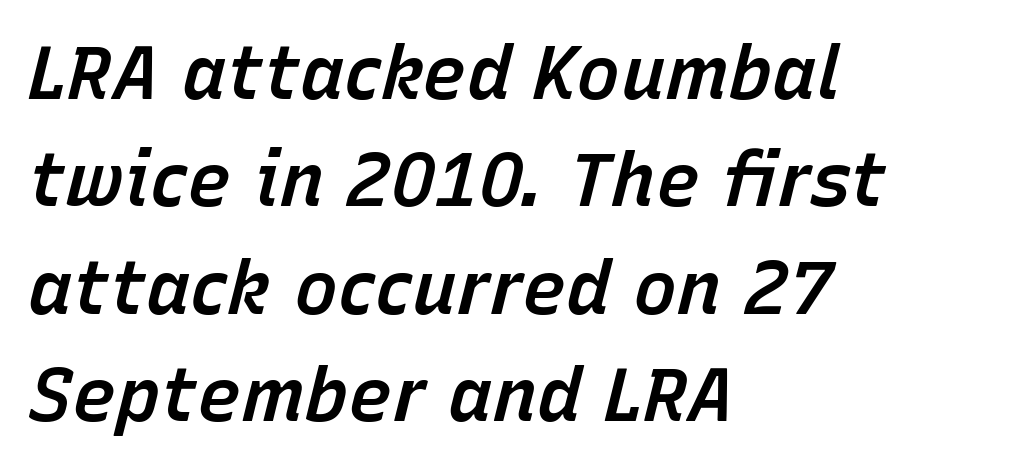
The passage shown is not underscored anywhere. The horizontal fit of the characters is conventional and even. The passage shown is typed in a proportional face where columns would drift. It's the slanting kind of type. Horizontally, the lines are justified to the leading edge only.
